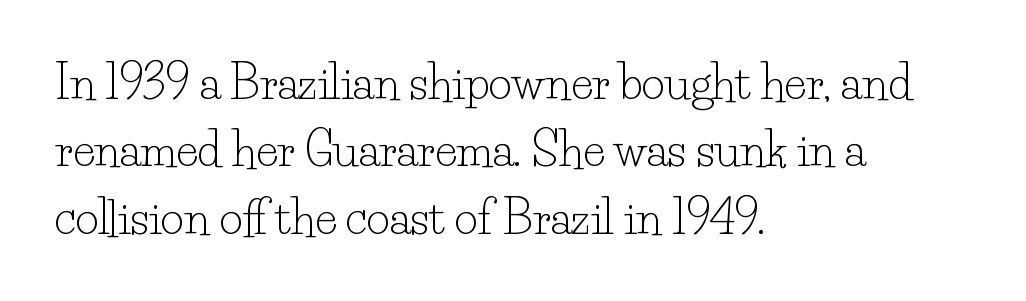
The image shows 45 px light serif type, upright; set left-aligned, normal line spacing (1.5x), normal letter spacing, not underlined; low stroke contrast and a small x-height.
